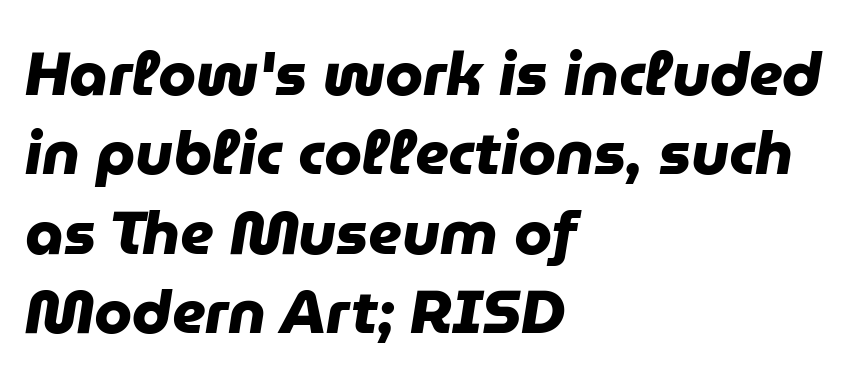
{"serif": "no", "bold": "yes", "weight": "heavy", "width": "normal", "stroke_contrast": "low", "x_height": "medium", "monospaced": "no", "underline": "no", "align": "left", "line_spacing": "normal", "line_spacing_ratio": 1.3, "letter_spacing": "normal", "letter_spacing_em": 0.0, "glyph_px": 61}
